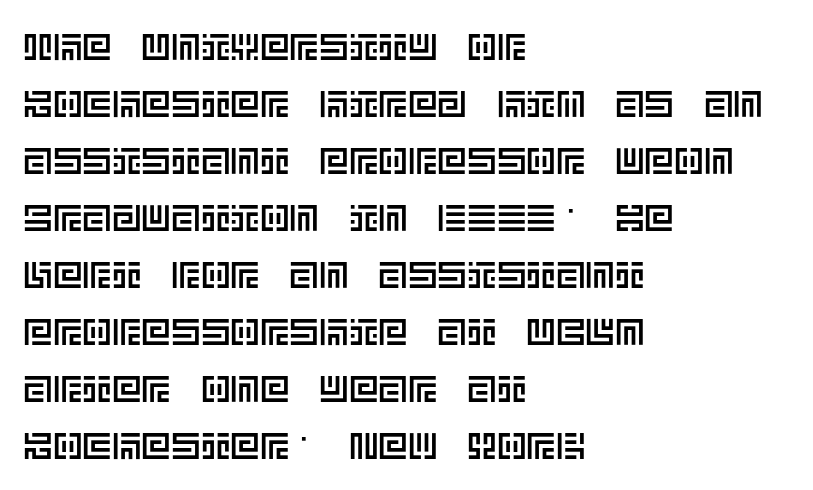
The image shows 37 px text type, upright; set left-aligned, normal line spacing (1.54x), normal letter spacing, not underlined; a large x-height.
